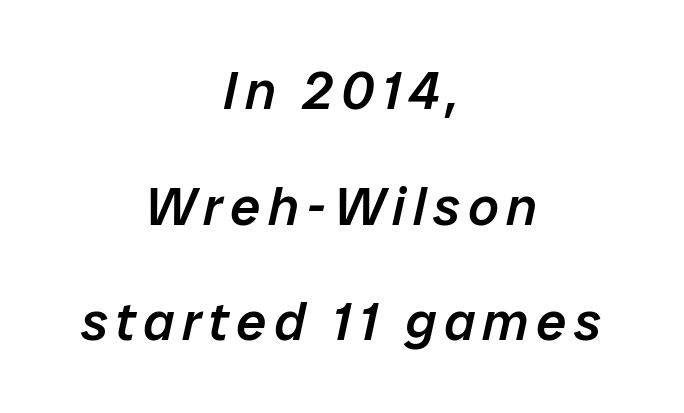
The image shows 54 px semibold type, italic (leaning right); set centered, loose line spacing (2.14x), not underlined; low stroke contrast and a medium x-height.
